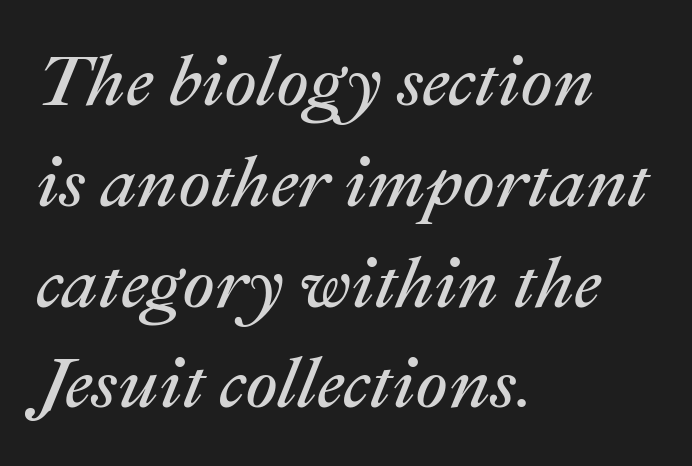
This rendering features lettering with no underline. The lines are quadded left. Weight class: somewhere from thin through regular. The horizontal fit of the characters is conventional and even. Quick note: interline space is typical.
